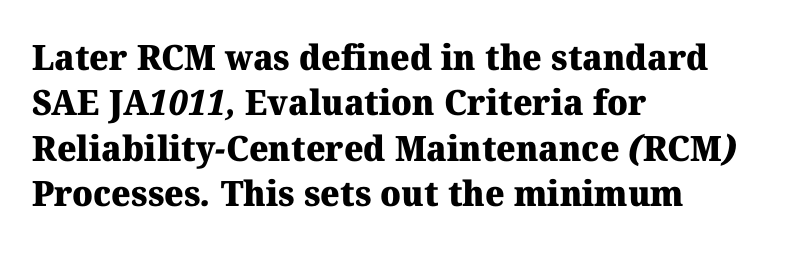
{"serif": "yes", "bold": "yes", "weight": "heavy", "width": "normal", "stroke_contrast": "medium", "x_height": "medium", "monospaced": "no", "underline": "no", "align": "left", "line_spacing": "normal", "line_spacing_ratio": 1.3, "letter_spacing": "normal", "letter_spacing_em": 0.0, "glyph_px": 35}
